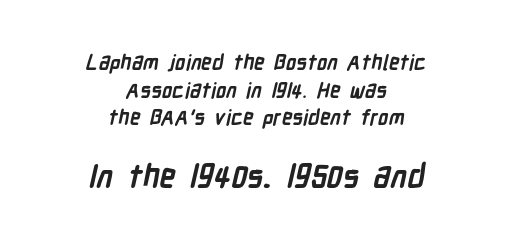
The image shows 32 px semibold, condensed sans-serif type; set centered, normal line spacing (1.31x), normal letter spacing, not underlined; the second (bottom) block is 1.52x larger; low stroke contrast and a medium x-height.
